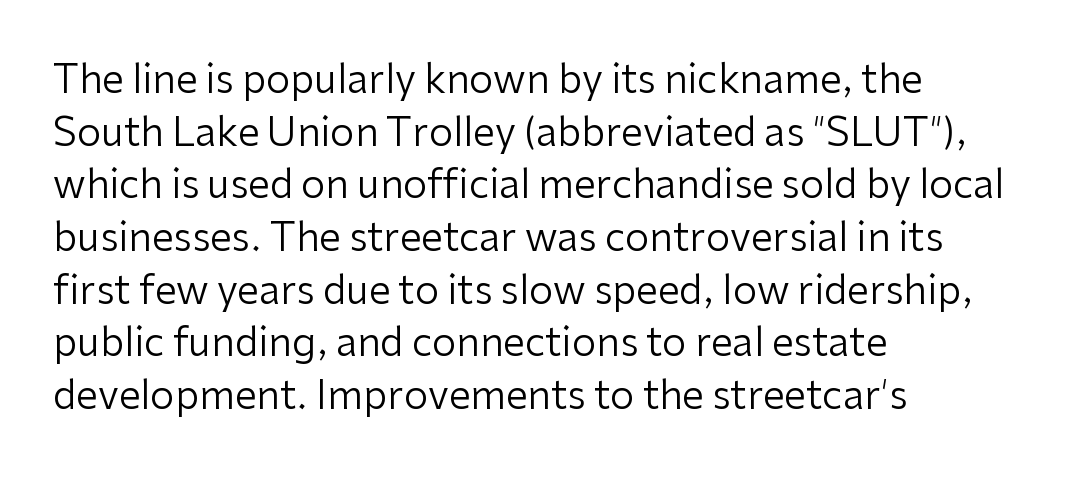
Is this a fixed-width face? No — the glyphs have proportional, varying widths. Regarding serifs, this sample does without them. Quick note: underline off. Ordinary non-slanted type is in use.
